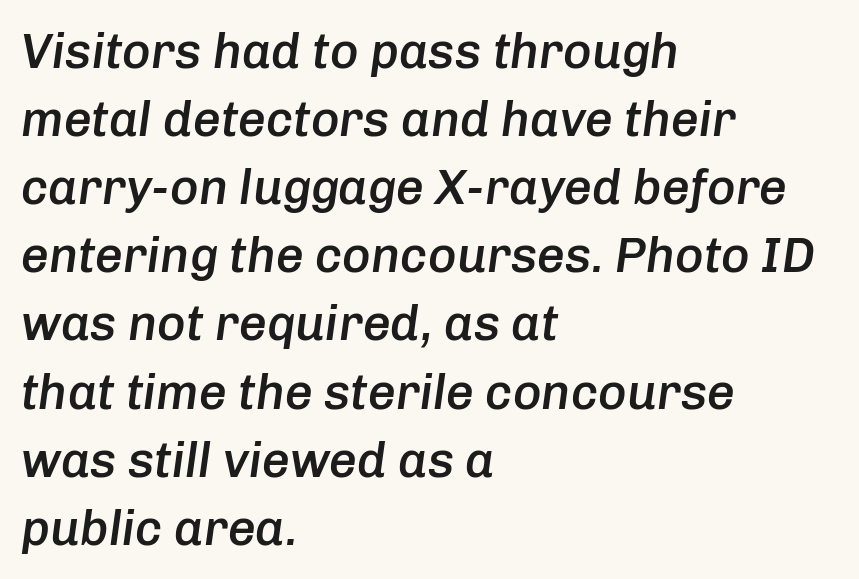
Posture: slanted. Reading down the column, the eye jumps a familiar distance to each next line. Layout note: lines flush left. A typesetter would call this proportional, since set widths differ per character.
